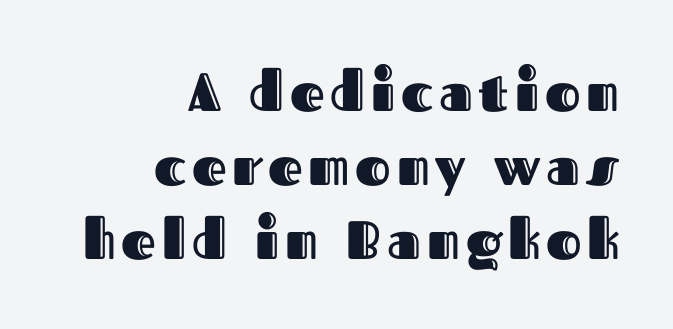
Q: Is the text italic (slanted)? A: No, it is upright.
Q: Is the text underlined? A: No.
Q: How is the paragraph aligned? A: Right-aligned.
Q: Is the spacing between lines tight, normal or loose? A: Normal.
Q: Width (condensed, normal, or wide)? A: Normal.
Q: x-height? A: Medium.
Q: Monospaced? A: No.
